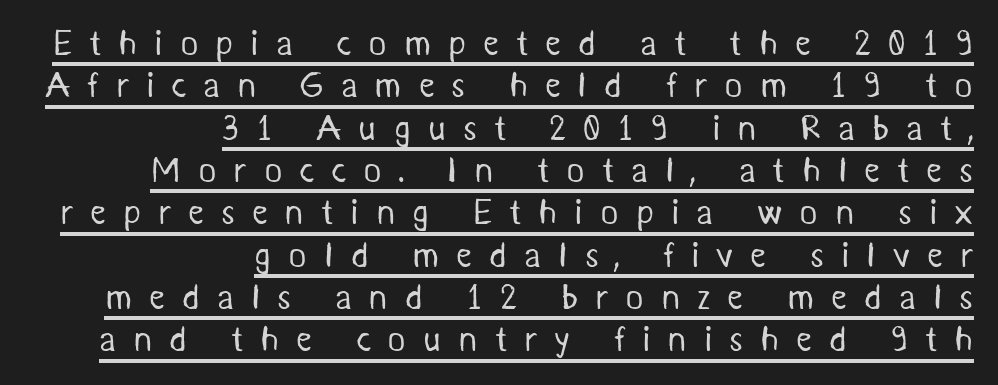
Compared with a typical body face, this is equally light or lighter still. Spacing verdict: proportional, widths tailored to each character. Each word looks stretched out because of the extra space between its letters. If you drew a ruler down the right edge, every line would touch it.
